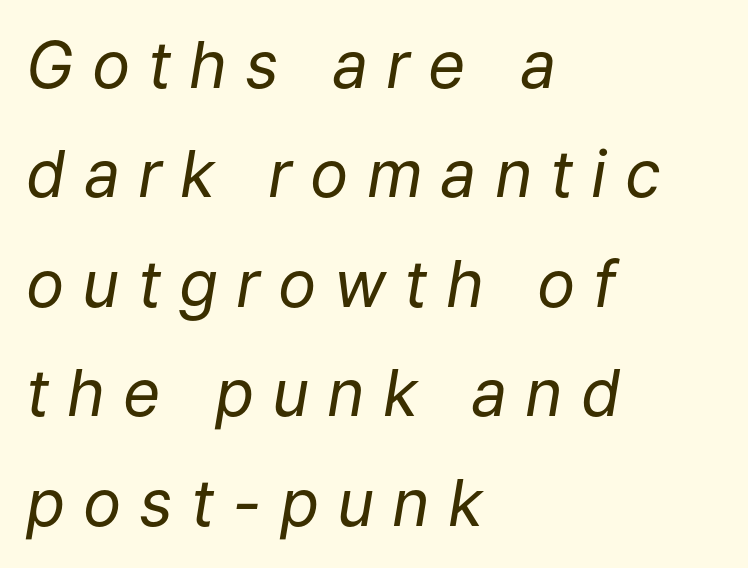
The image shows 64 px regular-weight type, italic (leaning right); set left-aligned, line spacing 1.71x, unusually wide letter spacing (+0.28 em), not underlined; low stroke contrast and a medium x-height.
